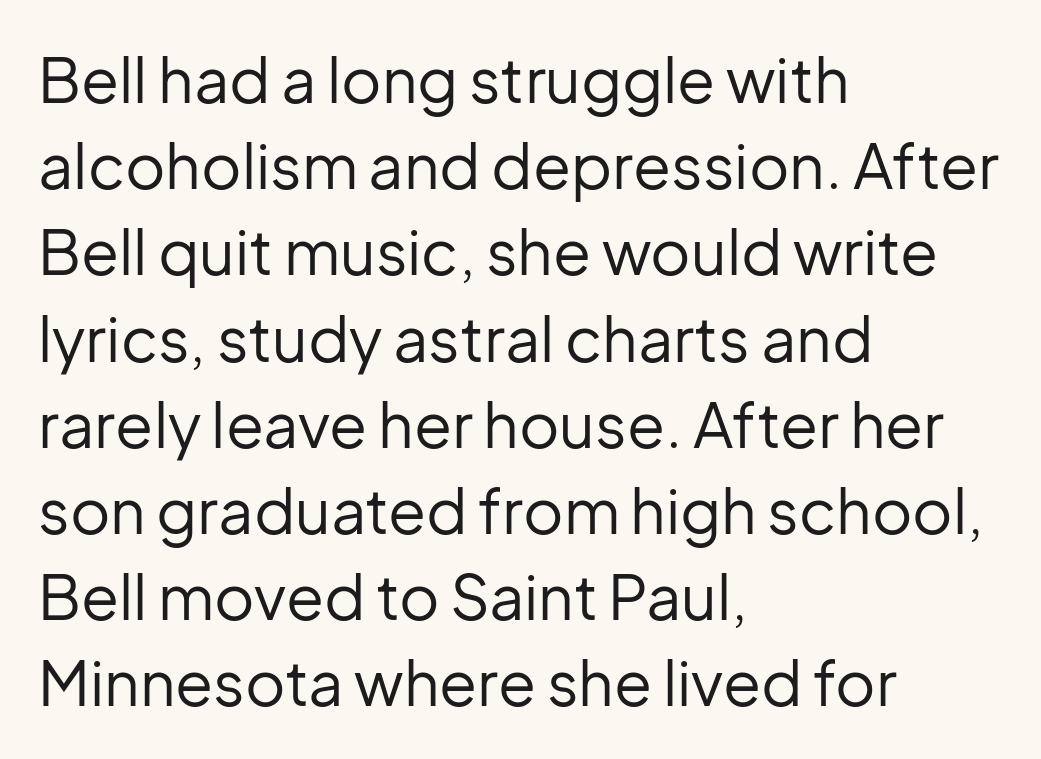
The image shows 62 px regular-weight sans-serif type, upright; set left-aligned, normal line spacing (1.39x), normal letter spacing, not underlined; low stroke contrast and a medium x-height.
